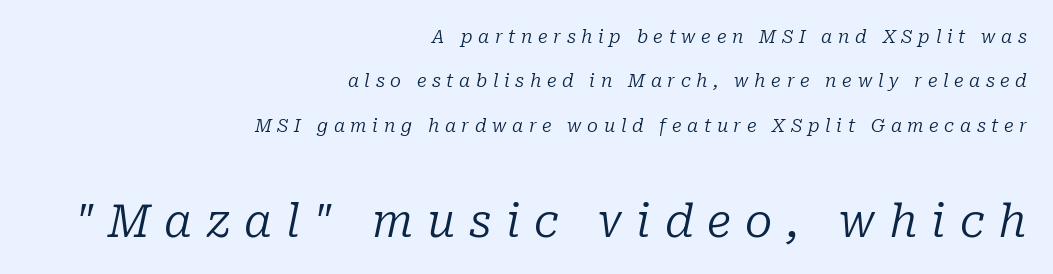
The compositor pushed each line to the right boundary. Airy leading. Serif or sans? Serif — the stroke terminals have little feet. Check the space under the baseline: it is left empty.
